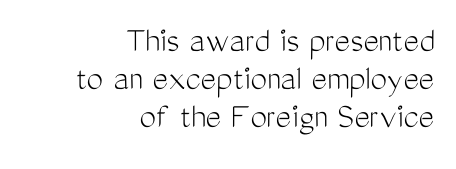
The strip under each line holds only bare page. Quick note: interline space is minimal. Bold? No — there's no thickening of the strokes. Which margin do the lines hug? The right one — the left edge is uneven. Style check: upright.
